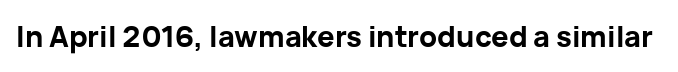
Every stem runs plumb, perpendicular to the baseline. The letters carry no serifs — their stems end cleanly without finishing strokes. The rendering uses natural spacing where letterforms have individual widths. Typographic density is high because the face is bold. Characters follow at the spacing the type designer built in. Any mark beneath the type? The region is blank.
